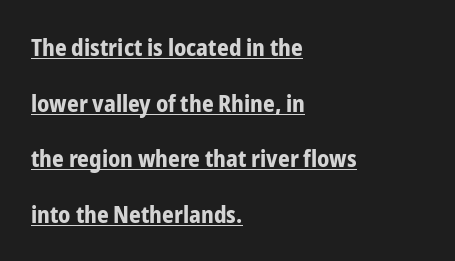
The image shows 23 px bold type, upright; set left-aligned, loose line spacing (2.42x), normal letter spacing, underlined.
